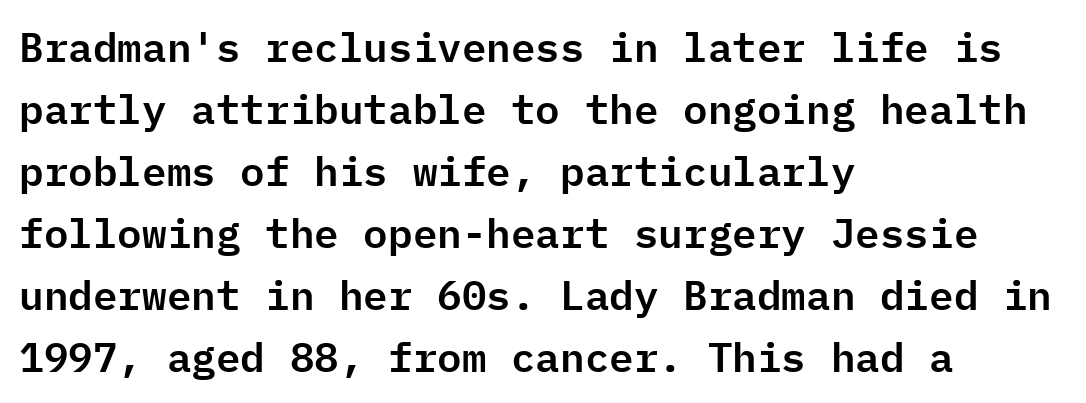
{"serif": "no", "italic": "no", "width": "normal", "stroke_contrast": "low", "x_height": "medium", "monospaced": "yes", "underline": "no", "align": "left", "line_spacing": "normal", "line_spacing_ratio": 1.51, "letter_spacing": "normal", "letter_spacing_em": 0.0, "glyph_px": 41}
